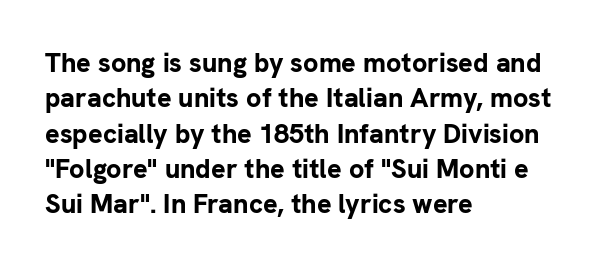
{"italic": "no", "bold": "yes", "underline": "no", "align": "left", "line_spacing": "normal", "line_spacing_ratio": 1.31, "letter_spacing": "normal", "letter_spacing_em": 0.0, "glyph_px": 27}
